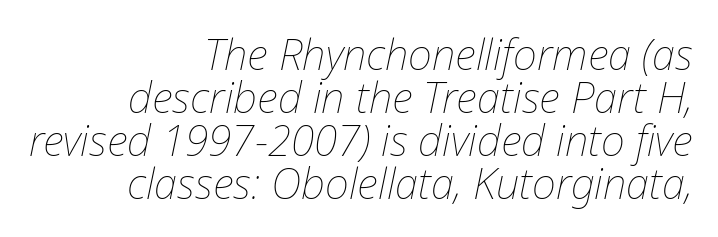
{"italic": "yes", "lean": "right", "slant_degrees": 12, "bold": "no", "weight": "thin", "width": "normal", "stroke_contrast": "low", "x_height": "medium", "monospaced": "no", "underline": "no", "align": "right", "line_spacing": "tight", "line_spacing_ratio": 1.02, "letter_spacing": "normal", "letter_spacing_em": 0.0, "glyph_px": 42}
